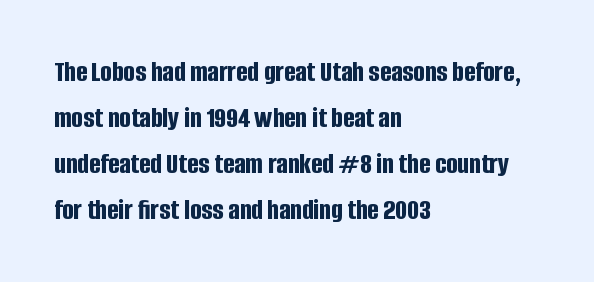
The image shows 30 px bold, condensed sans-serif type, upright; set left-aligned, normal line spacing (1.53x), normal letter spacing, not underlined; low stroke contrast and a large x-height.
